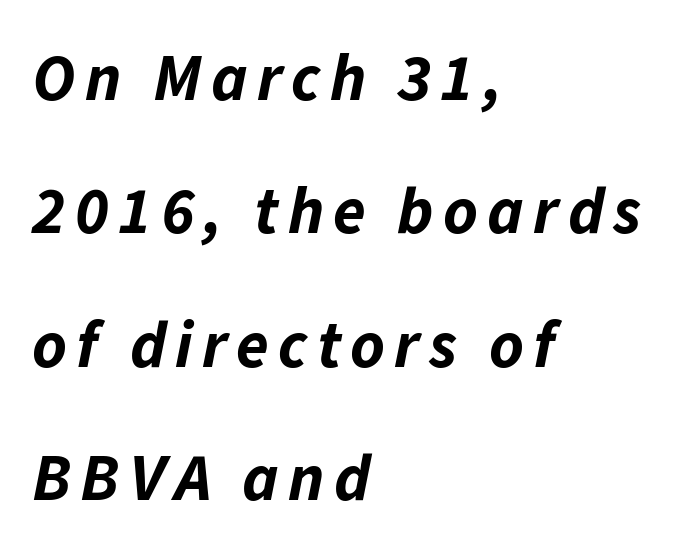
The typography opts for an oblique posture over an upright one. Every row of glyphs begins at an identical x-position on the left. Looks like regular typesetting: each glyph gets only the width it needs. The sample has been set heavy, in full bold. Quick note: underline off. This block would shrink considerably if given ordinary leading; it's expanded now.
